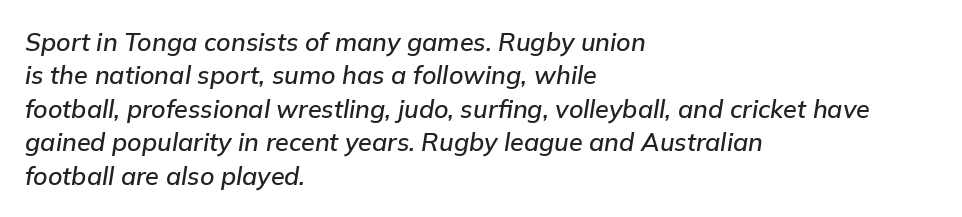
Baseline-to-baseline distance is the conventional proportion of letter height. Underline: absent. The text carries the slant typical of an italic or oblique font. These lines are set flush left with a ragged right edge.
